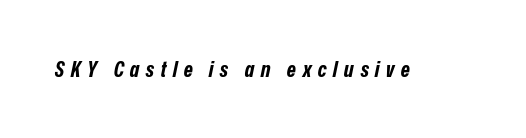
Words appear elongated and porous because spacing is wide. The letters are slanted; this is an italic face. The font is running at its bold setting. Words float on clear page, feet unadorned.
